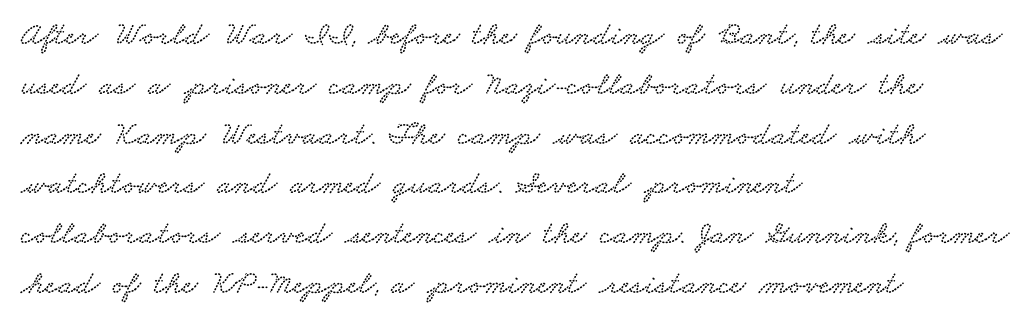
There is no visible air inserted between adjacent glyphs. These lines are rendered in a variable-pitch font. Whoever set this chose a conventional vertical rhythm. Check where the strokes stop: tiny serifs finish them off. Descender tails drop into unmarked territory.
